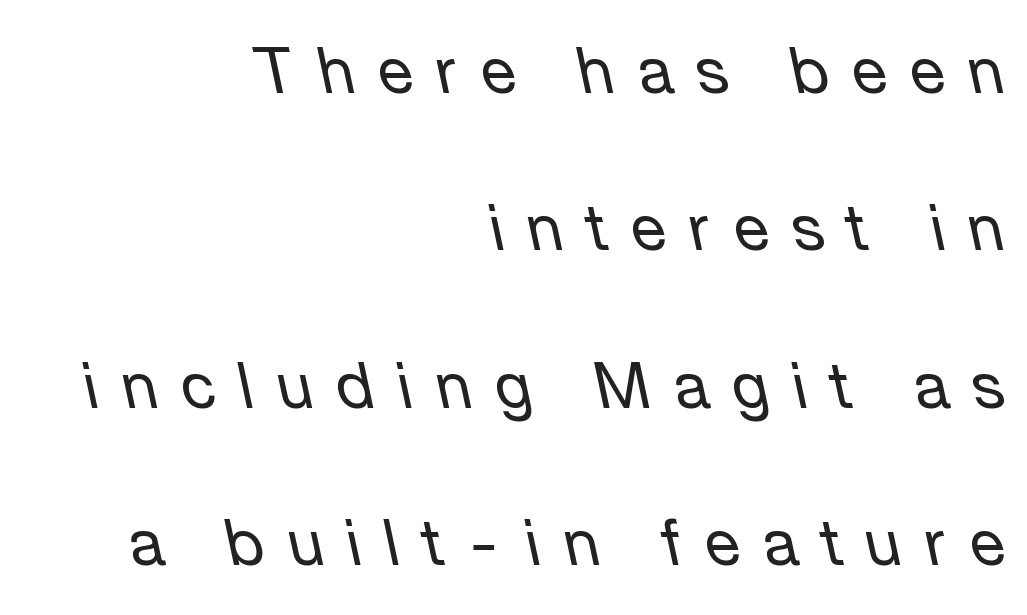
{"italic": "yes", "lean": "left", "slant_degrees": 12, "bold": "no", "weight": "regular", "width": "normal", "stroke_contrast": "low", "x_height": "medium", "monospaced": "no", "underline": "no", "align": "right", "line_spacing": "loose", "line_spacing_ratio": 2.46, "letter_spacing": "wide", "letter_spacing_em": 0.37, "glyph_px": 64}
